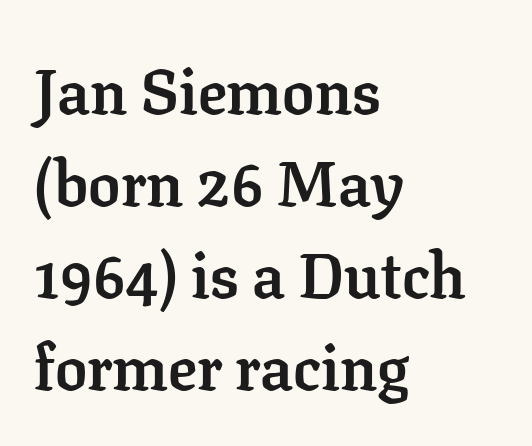
The image shows 64 px semibold serif type, upright; set left-aligned, normal line spacing (1.44x), normal letter spacing, not underlined; low stroke contrast and a medium x-height.
